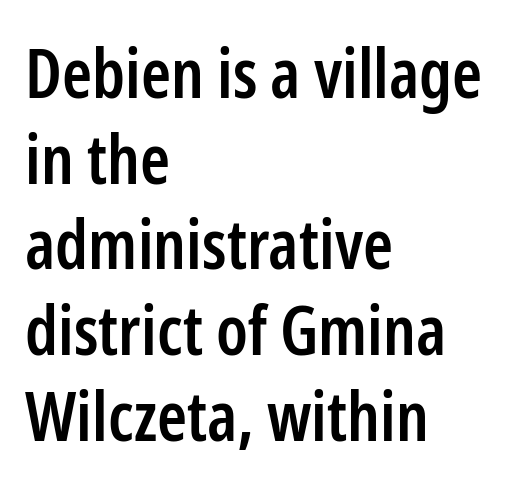
The image shows 68 px semibold, condensed sans-serif type, upright; set left-aligned, normal line spacing (1.26x), normal letter spacing, not underlined; low stroke contrast and a medium x-height.
